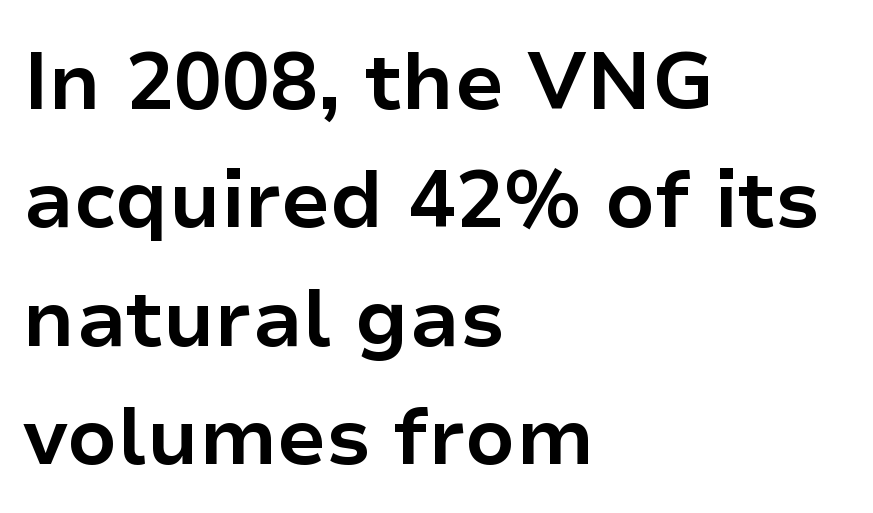
Q: Is the text bold? A: Yes.
Q: Is the text italic (slanted)? A: No, it is upright.
Q: Is the typeface a serif or a sans-serif typeface? A: Sans-serif.
Q: Is the text underlined? A: No.
Q: How is the paragraph aligned? A: Left-aligned.
Q: Is the spacing between letters normal or unusually wide? A: Normal.
Q: Is the spacing between lines tight, normal or loose? A: Normal.
Q: Width (condensed, normal, or wide)? A: Normal.
Q: Stroke contrast? A: Low.
Q: x-height? A: Medium.
Q: Monospaced? A: No.
